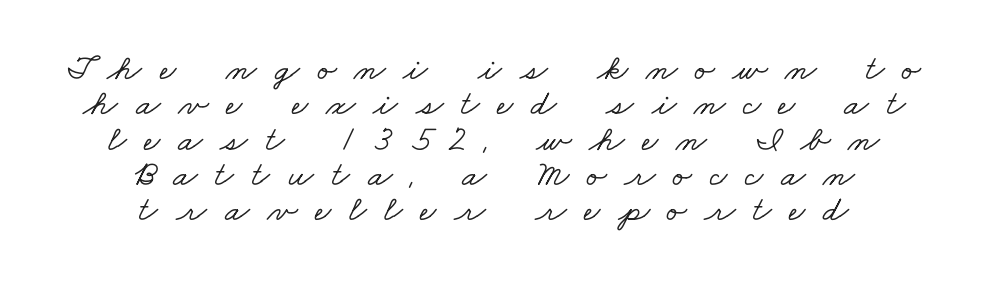
{"serif": "yes", "width": "wide", "stroke_contrast": "low", "x_height": "small", "monospaced": "no", "underline": "no", "align": "center", "line_spacing": "tight", "line_spacing_ratio": 0.98, "letter_spacing": "wide", "letter_spacing_em": 0.49, "glyph_px": 36}
